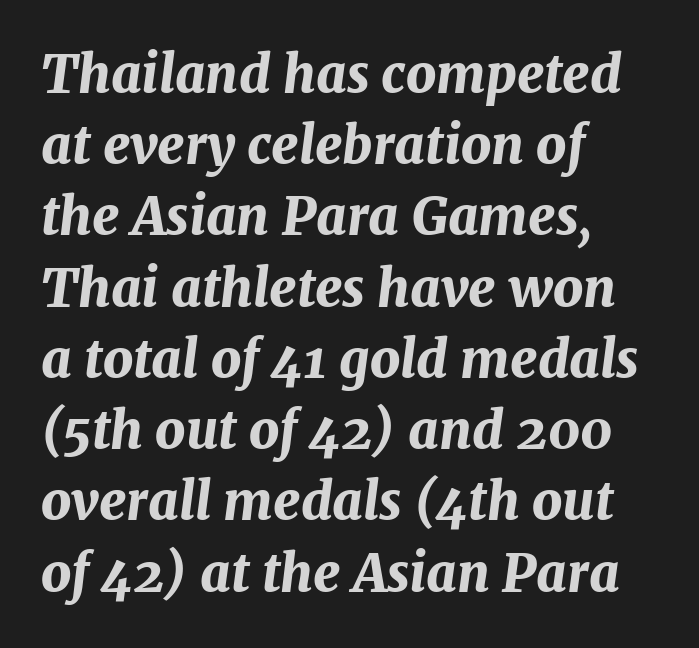
Q: Is the text bold? A: Yes.
Q: Is the text italic (slanted)? A: Yes, it leans right by about 7 degrees.
Q: Is the text underlined? A: No.
Q: How is the paragraph aligned? A: Left-aligned.
Q: Is the spacing between letters normal or unusually wide? A: Normal.
Q: Is the spacing between lines tight, normal or loose? A: Normal.
Q: Width (condensed, normal, or wide)? A: Normal.
Q: Stroke contrast? A: Medium.
Q: x-height? A: Medium.
Q: Monospaced? A: No.
